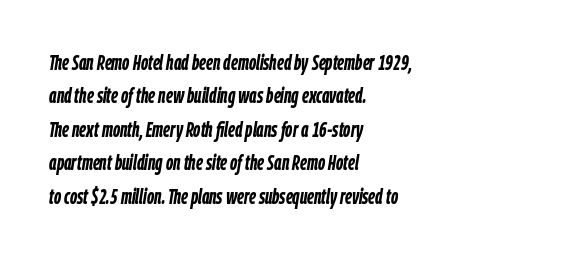
Q: Is the text bold? A: Yes.
Q: Is the text italic (slanted)? A: Yes, it leans right by about 9 degrees.
Q: Is the text underlined? A: No.
Q: How is the paragraph aligned? A: Left-aligned.
Q: Is the spacing between letters normal or unusually wide? A: Normal.
Q: Is the spacing between lines tight, normal or loose? A: Normal.
